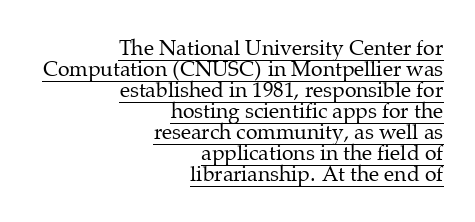
The image shows 21 px text type, upright; set right-aligned, tight line spacing (1.0x), normal letter spacing, underlined.
